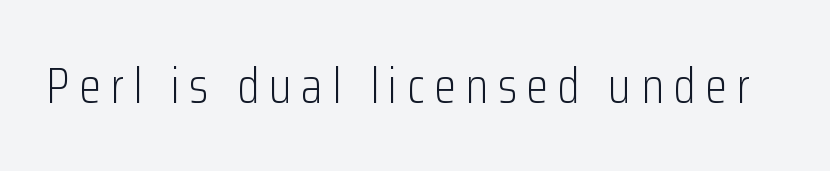
The letters advance in unequal steps, a hallmark of proportional type. Descenders hang freely into open space. A quiet, ordinary-to-light weight characterises the typeface. Italic: no, the glyphs are upright roman. A typesetter would label this face a sans.
